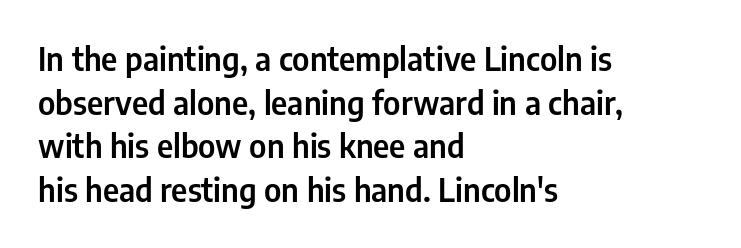
Casual observation: everything's shoved over to the left. This rendering employs a face without finishing strokes, i.e., a sans-serif. Nothing unusual about the tracking: characters are spaced as the font intends. The rendering uses natural spacing where letterforms have individual widths.
